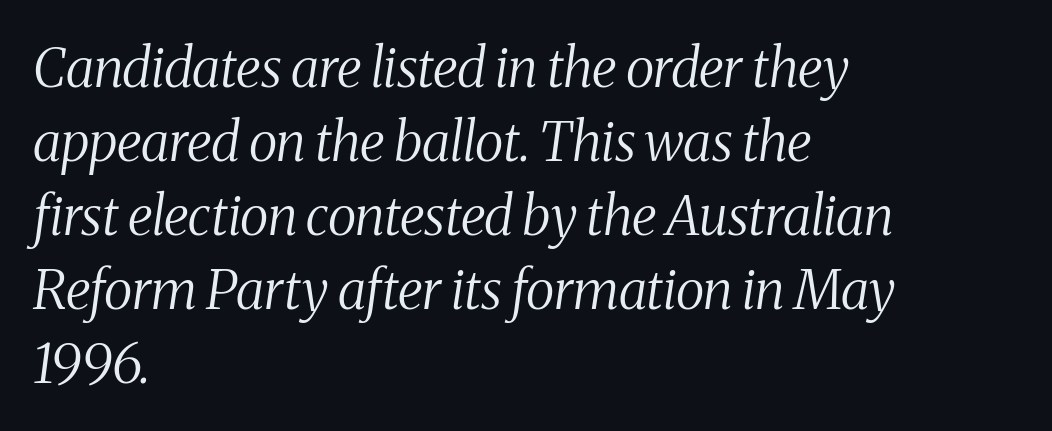
Q: Is the text bold? A: No.
Q: Is the text italic (slanted)? A: Yes, it leans right by about 8 degrees.
Q: Is the typeface a serif or a sans-serif typeface? A: Serif.
Q: Is the text underlined? A: No.
Q: How is the paragraph aligned? A: Left-aligned.
Q: Is the spacing between letters normal or unusually wide? A: Normal.
Q: Is the spacing between lines tight, normal or loose? A: Normal.
Q: Width (condensed, normal, or wide)? A: Condensed.
Q: Stroke contrast? A: Medium.
Q: x-height? A: Medium.
Q: Monospaced? A: No.
